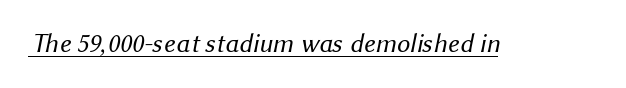
Q: Is the text bold? A: No.
Q: Is the text underlined? A: Yes.
Q: Is the spacing between letters normal or unusually wide? A: Normal.
